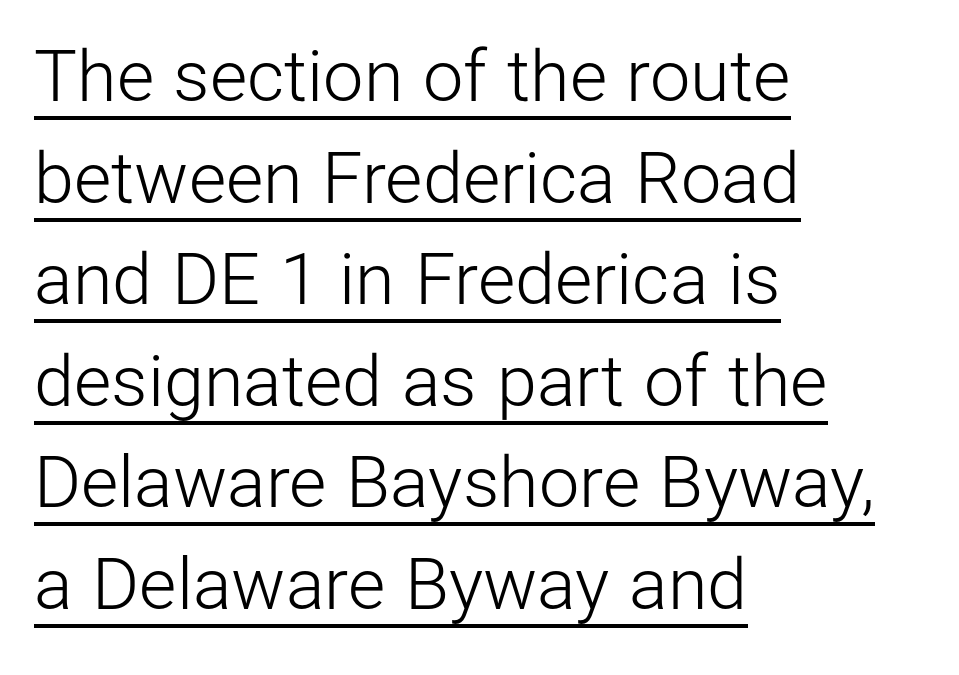
Each line of the rendering has a horizontal stroke beneath the glyphs. Check where the strokes stop: nothing finishes them off — pure sans. Does extra space separate the letters? No, they use regular spacing. Stem width sits at or under what a default text font uses.
